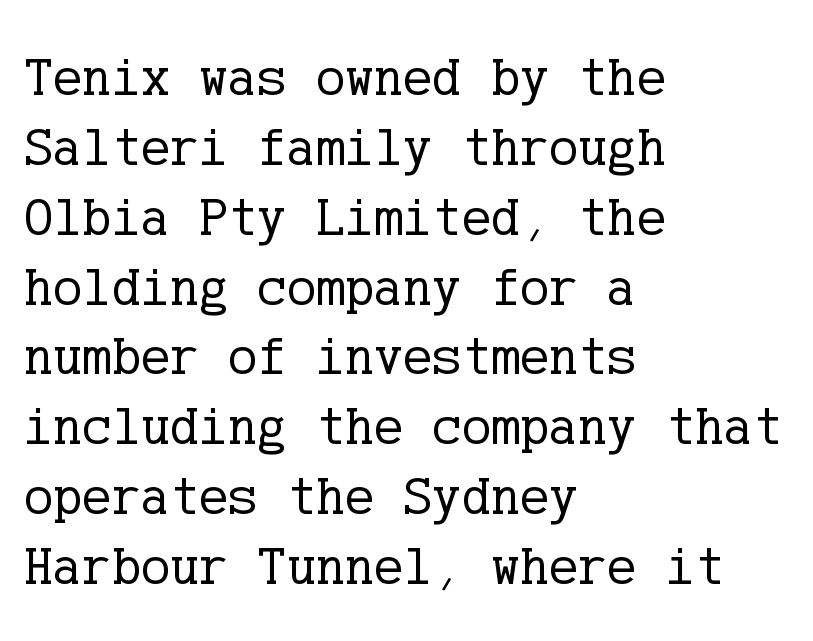
Q: Is the text bold? A: No.
Q: Is the text italic (slanted)? A: No, it is upright.
Q: Is the typeface a serif or a sans-serif typeface? A: Serif.
Q: Is the text underlined? A: No.
Q: How is the paragraph aligned? A: Left-aligned.
Q: Is the spacing between letters normal or unusually wide? A: Normal.
Q: Is the spacing between lines tight, normal or loose? A: Normal.
Q: Width (condensed, normal, or wide)? A: Normal.
Q: Stroke contrast? A: Low.
Q: x-height? A: Medium.
